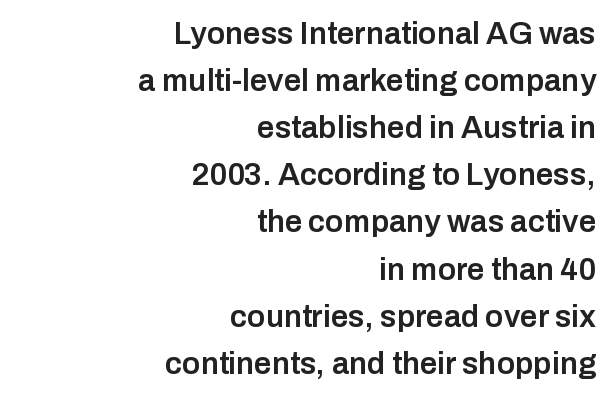
{"serif": "no", "italic": "no", "bold": "semi", "weight": "semibold", "width": "normal", "stroke_contrast": "low", "x_height": "medium", "monospaced": "no", "underline": "no", "align": "right", "line_spacing": "normal", "line_spacing_ratio": 1.52, "letter_spacing": "normal", "letter_spacing_em": 0.0, "glyph_px": 31}
